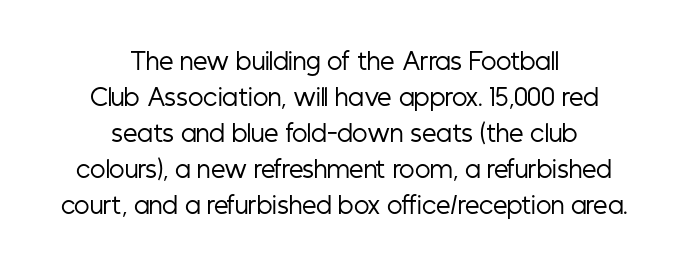
{"italic": "no", "bold": "no", "underline": "no", "align": "center", "line_spacing": "normal", "line_spacing_ratio": 1.57, "letter_spacing": "normal", "letter_spacing_em": 0.0, "glyph_px": 23}
